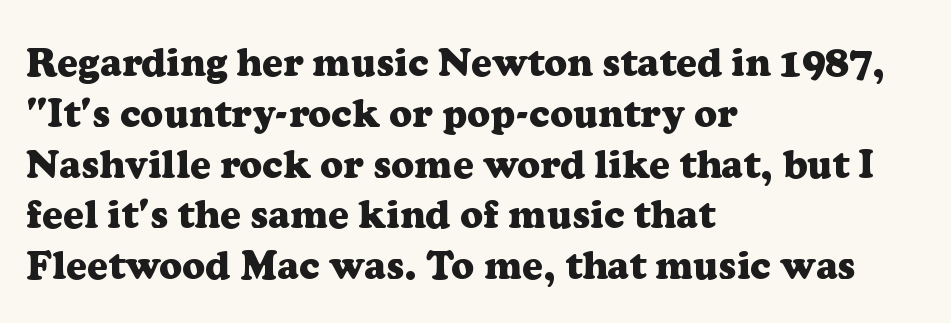
{"serif": "yes", "italic": "no", "bold": "yes", "weight": "heavy", "width": "normal", "stroke_contrast": "low", "x_height": "medium", "monospaced": "no", "underline": "no", "align": "left", "line_spacing": "normal", "line_spacing_ratio": 1.27, "letter_spacing": "normal", "letter_spacing_em": 0.0, "glyph_px": 40}
